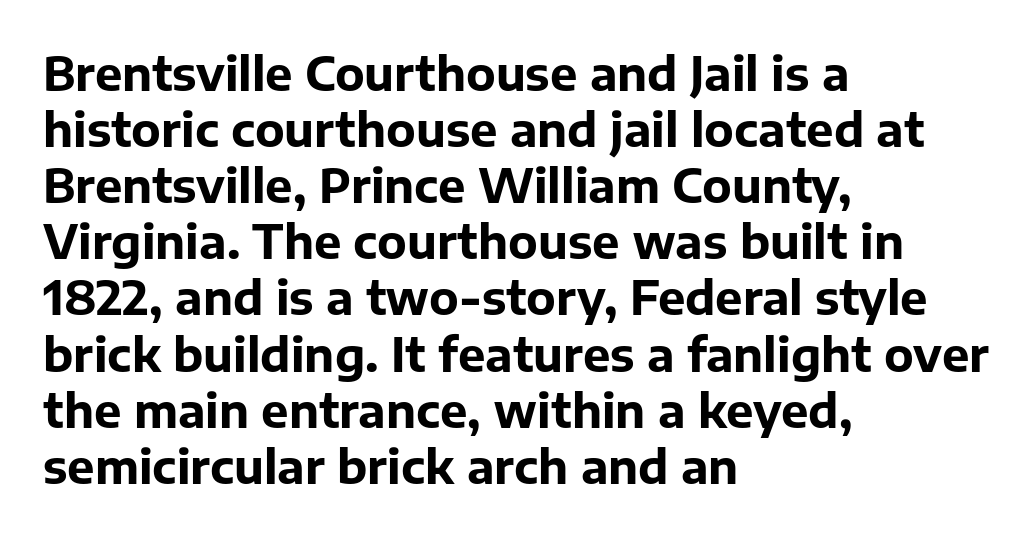
{"serif": "no", "italic": "no", "bold": "yes", "weight": "bold", "width": "normal", "stroke_contrast": "low", "x_height": "medium", "monospaced": "no", "underline": "no", "align": "left", "line_spacing_ratio": 1.22, "letter_spacing": "normal", "letter_spacing_em": 0.0, "glyph_px": 46}
